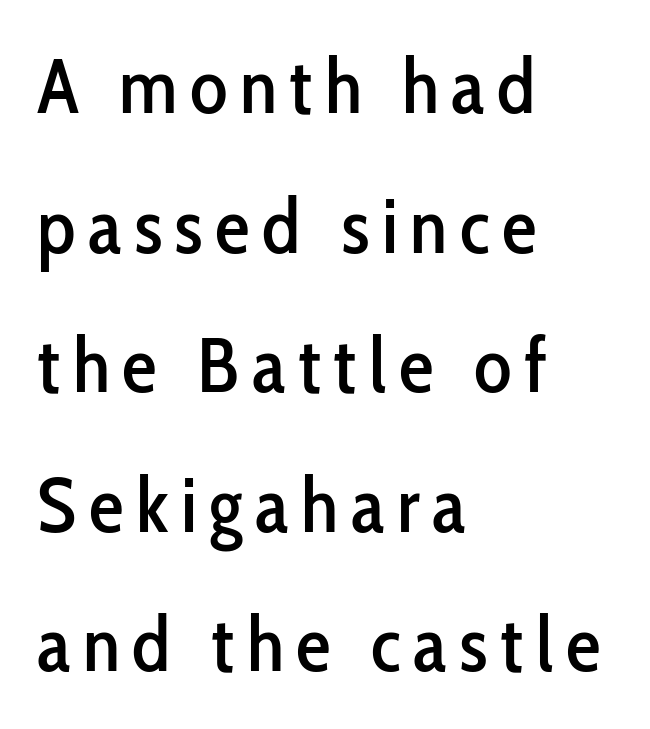
The face used here is proportionally spaced, like ordinary book or web type. Every character sits straight up, as roman type does. Look at the bottom of the vertical strokes: they stop flat, with no serifs. The words here are not underlined.
